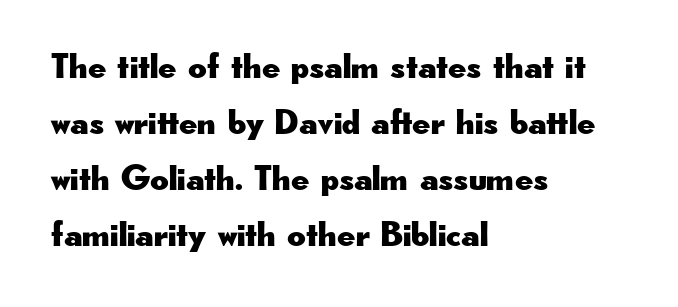
Students, note that the glyphs here touch the page at normal intervals. Ascenders rise straight up at ninety degrees. The area under the type is left untouched. Does the copy run flush right? No — it runs flush left. Each letter's strokes conclude bluntly, with no projecting serifs.
